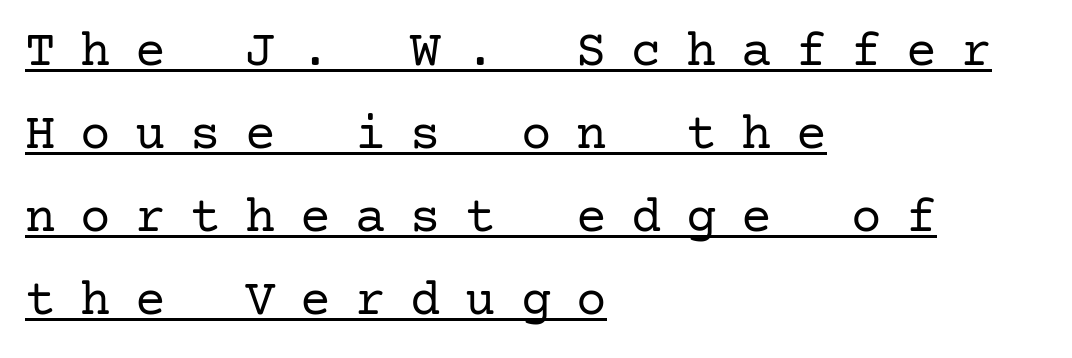
{"serif": "yes", "italic": "no", "bold": "no", "weight": "regular", "width": "normal", "stroke_contrast": "low", "x_height": "medium", "underline": "yes", "align": "left", "line_spacing": "normal", "line_spacing_ratio": 1.63, "letter_spacing": "wide", "letter_spacing_em": 0.48, "glyph_px": 51}
